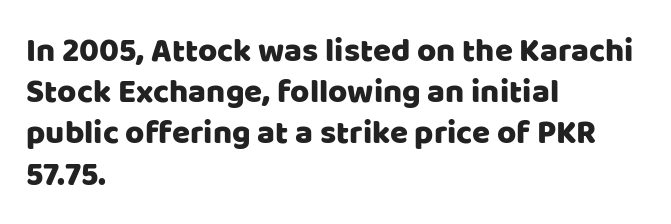
Q: Is the text italic (slanted)? A: No, it is upright.
Q: Is the typeface a serif or a sans-serif typeface? A: Sans-serif.
Q: Is the text underlined? A: No.
Q: How is the paragraph aligned? A: Left-aligned.
Q: Is the spacing between letters normal or unusually wide? A: Normal.
Q: Is the spacing between lines tight, normal or loose? A: Normal.
Q: Width (condensed, normal, or wide)? A: Normal.
Q: Stroke contrast? A: Low.
Q: x-height? A: Large.
Q: Monospaced? A: No.
